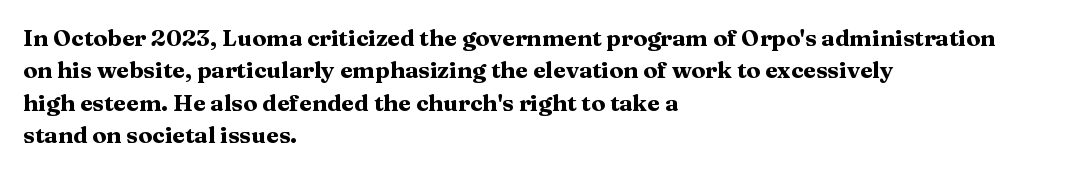
The space directly below the letters is spotless. A dark, heavy texture on the line: the type is bold. Every row of glyphs begins at an identical x-position on the left. Posture: vertical.
